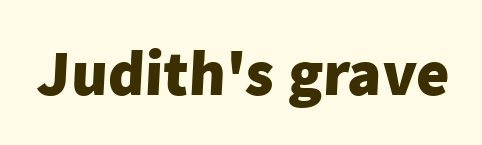
Q: Is the text bold? A: Yes.
Q: Is the typeface a serif or a sans-serif typeface? A: Sans-serif.
Q: Is the text underlined? A: No.
Q: Is the spacing between letters normal or unusually wide? A: Normal.
Q: Width (condensed, normal, or wide)? A: Normal.
Q: Stroke contrast? A: Low.
Q: x-height? A: Medium.
Q: Monospaced? A: No.
